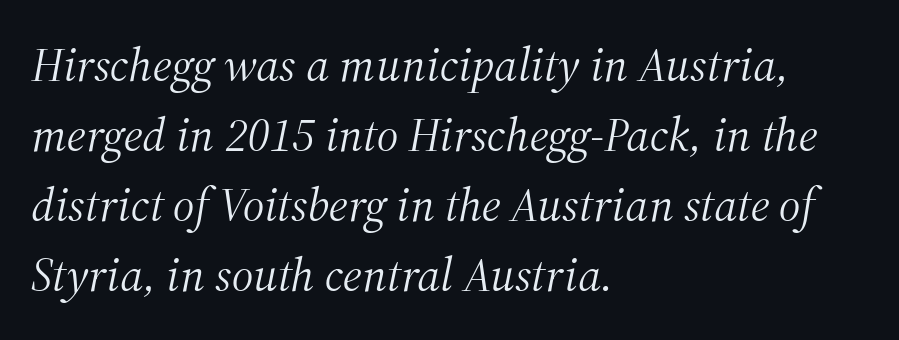
Quick note: underline off. Here the designer chose a conventional face with non-uniform glyph widths. This block has exactly the height ordinary leading produces. Stroke terminals: seriffed.
